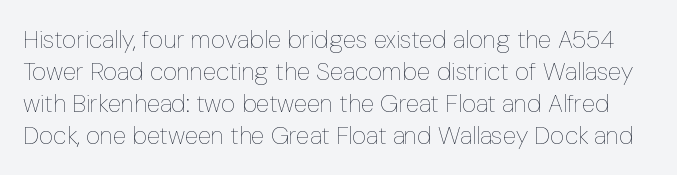
The image shows 25 px text type, upright; set normal line spacing (1.28x), normal letter spacing, not underlined.
